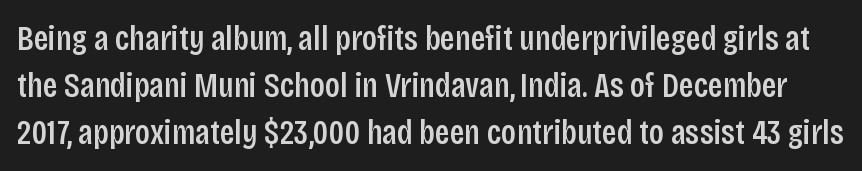
{"serif": "no", "italic": "no", "bold": "semi", "weight": "semibold", "width": "condensed", "stroke_contrast": "low", "x_height": "large", "monospaced": "no", "underline": "no", "line_spacing": "normal", "line_spacing_ratio": 1.34, "letter_spacing": "normal", "letter_spacing_em": 0.0, "glyph_px": 35}
